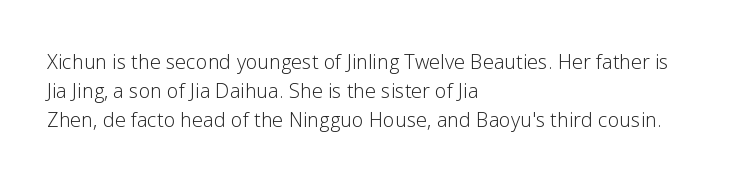
The image shows 20 px text type, upright; set left-aligned, normal line spacing (1.45x), normal letter spacing, not underlined.
